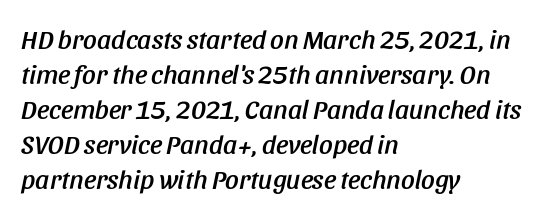
Q: Is the text italic (slanted)? A: Yes, it leans right by about 11 degrees.
Q: Is the text underlined? A: No.
Q: How is the paragraph aligned? A: Left-aligned.
Q: Is the spacing between letters normal or unusually wide? A: Normal.
Q: Is the spacing between lines tight, normal or loose? A: Normal.
